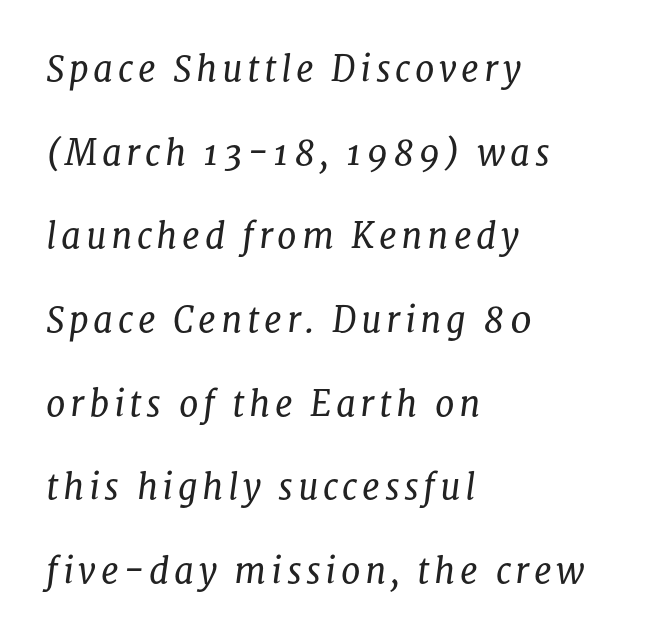
The image shows 35 px regular-weight serif type, italic (leaning right); set left-aligned, loose line spacing (2.39x), not underlined; low stroke contrast and a medium x-height.
